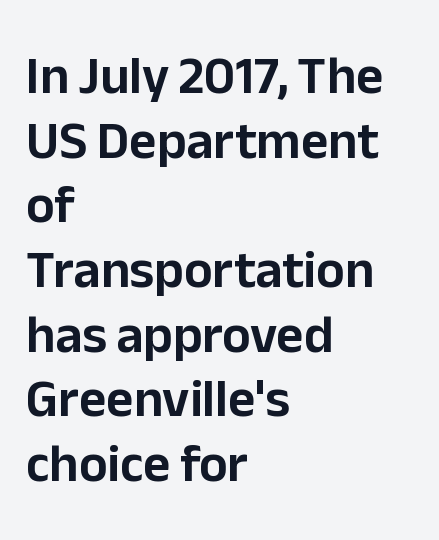
These lines are rendered in a variable-pitch font. Characters follow at the spacing the type designer built in. Posture: upright roman. This rendering features lettering with no underline.
